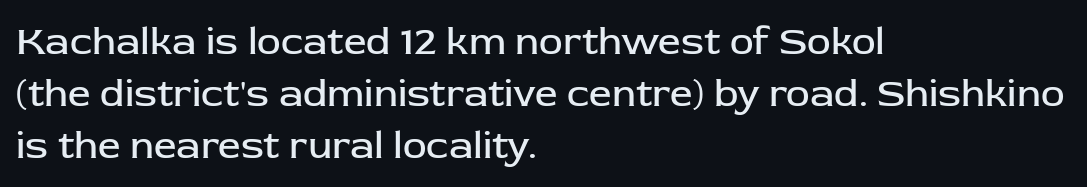
Q: Is the text bold? A: No.
Q: Is the text italic (slanted)? A: No, it is upright.
Q: Is the typeface a serif or a sans-serif typeface? A: Sans-serif.
Q: Is the text underlined? A: No.
Q: How is the paragraph aligned? A: Left-aligned.
Q: Is the spacing between letters normal or unusually wide? A: Normal.
Q: Is the spacing between lines tight, normal or loose? A: Normal.
Q: Width (condensed, normal, or wide)? A: Normal.
Q: Stroke contrast? A: Low.
Q: x-height? A: Medium.
Q: Monospaced? A: No.
